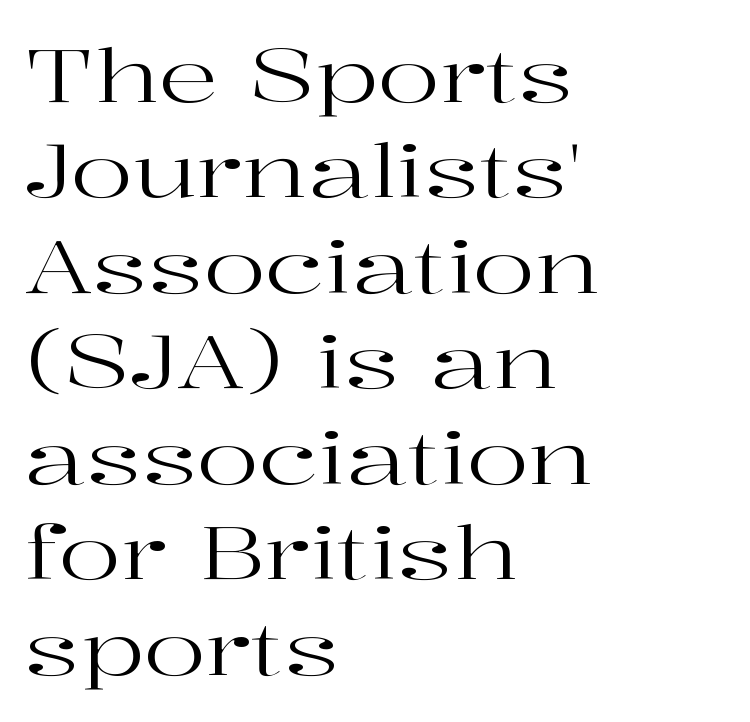
{"serif": "yes", "italic": "no", "bold": "no", "weight": "regular", "width": "wide", "stroke_contrast": "high", "x_height": "medium", "monospaced": "no", "underline": "no", "align": "left", "line_spacing": "normal", "line_spacing_ratio": 1.29, "letter_spacing": "normal", "letter_spacing_em": 0.0, "glyph_px": 74}
